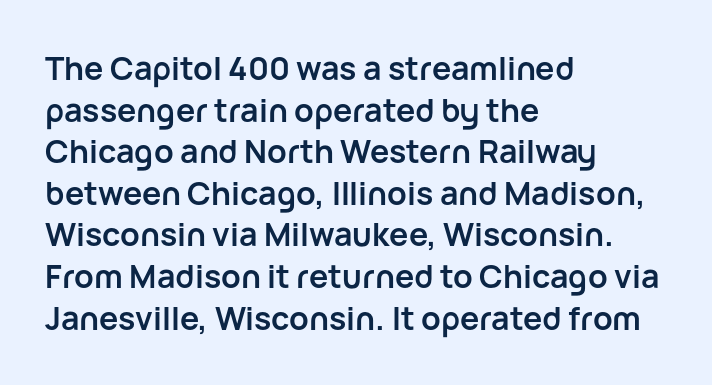
The image shows 32 px semibold sans-serif type, upright; set left-aligned, normal line spacing (1.3x), normal letter spacing, not underlined; low stroke contrast and a medium x-height.
